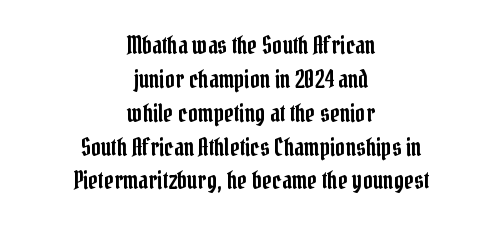
The string is rendered with underlining switched off. A typesetter would mark this as roman, not italic. The rows are spaced the way most documents space them. The paragraph shown floats in the horizontal middle. In terms of letterspacing, this is plain default setting.
